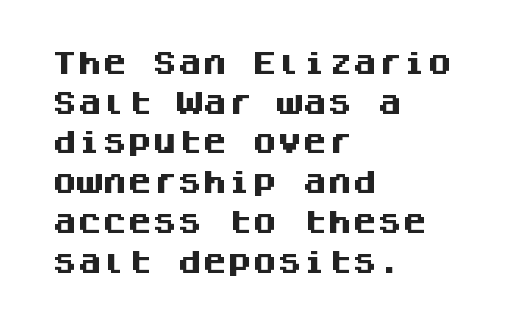
Q: Is the text bold? A: Yes.
Q: Is the text italic (slanted)? A: No, it is upright.
Q: Is the text underlined? A: No.
Q: How is the paragraph aligned? A: Left-aligned.
Q: Is the spacing between letters normal or unusually wide? A: Normal.
Q: Is the spacing between lines tight, normal or loose? A: Normal.
